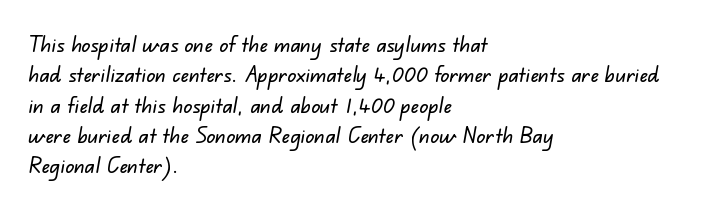
Anything drawn beneath the words? Only blank space. Inter-character spacing is left at the font's built-in metrics. Compared with a centered layout, this one pins lines to the left instead. Does the leading feel generous? No, just average.
